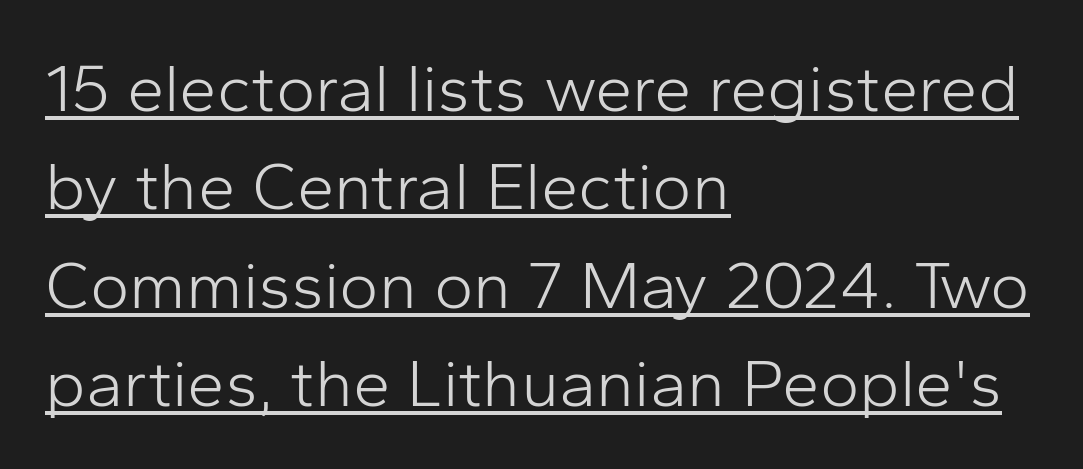
The image shows 67 px light sans-serif type, upright; set left-aligned, normal line spacing (1.47x), normal letter spacing, underlined; low stroke contrast and a medium x-height.
